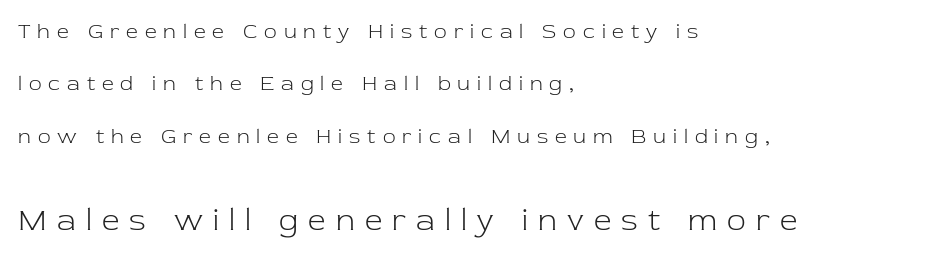
The image shows 31 px light serif type, upright; set left-aligned, loose line spacing (2.49x), unusually wide letter spacing (+0.33 em), not underlined; the second (bottom) block is 1.48x larger; low stroke contrast and a medium x-height.
